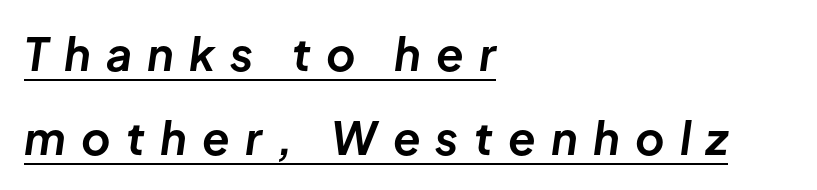
{"italic": "yes", "lean": "right", "slant_degrees": 8, "bold": "yes", "weight": "bold", "width": "normal", "stroke_contrast": "low", "x_height": "medium", "monospaced": "no", "underline": "yes", "align": "left", "line_spacing_ratio": 1.87, "letter_spacing": "wide", "letter_spacing_em": 0.34, "glyph_px": 45}
